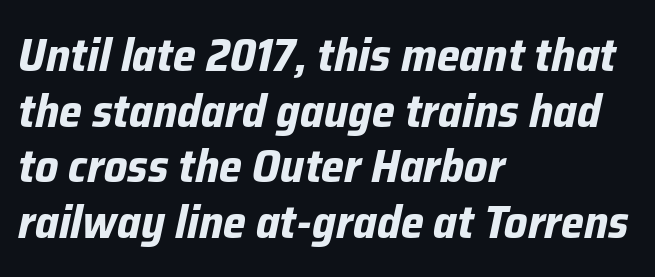
The image shows 46 px bold type, italic (leaning right); set left-aligned, line spacing 1.21x, normal letter spacing, not underlined; low stroke contrast and a medium x-height.
